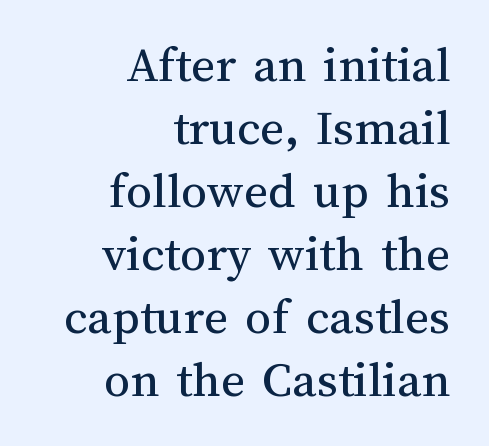
Is this a heavy cut? Hardly; it is regular or lighter. Tracking here is standard; glyphs follow each other at the usual distance. Each letter keeps its own natural width here, so spacing adapts to shape. Every row of glyphs terminates at an identical x-position on the right.
